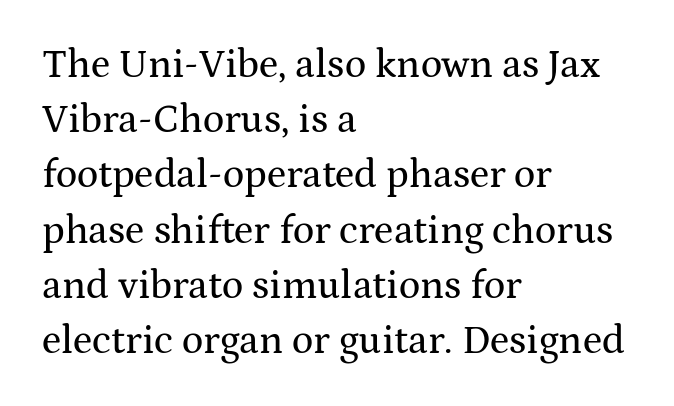
The image shows 40 px wide serif type, upright; set left-aligned, normal line spacing (1.38x), normal letter spacing, not underlined; medium stroke contrast and a medium x-height.
